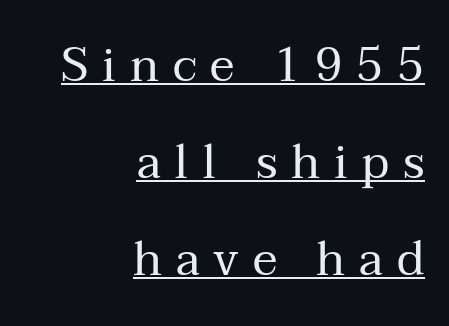
The image shows 47 px regular-weight serif type, upright; set right-aligned, loose line spacing (2.06x), unusually wide letter spacing (+0.29 em), underlined; medium stroke contrast and a medium x-height.
